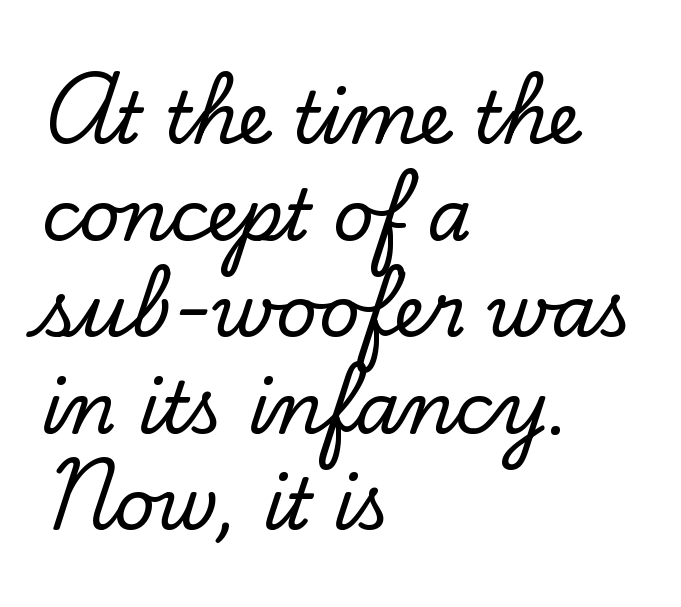
Q: Is the text italic (slanted)? A: Yes.
Q: Is the typeface a serif or a sans-serif typeface? A: Serif.
Q: Is the text underlined? A: No.
Q: How is the paragraph aligned? A: Left-aligned.
Q: Is the spacing between letters normal or unusually wide? A: Normal.
Q: Is the spacing between lines tight, normal or loose? A: Normal.
Q: Width (condensed, normal, or wide)? A: Normal.
Q: Stroke contrast? A: Low.
Q: x-height? A: Small.
Q: Monospaced? A: No.
